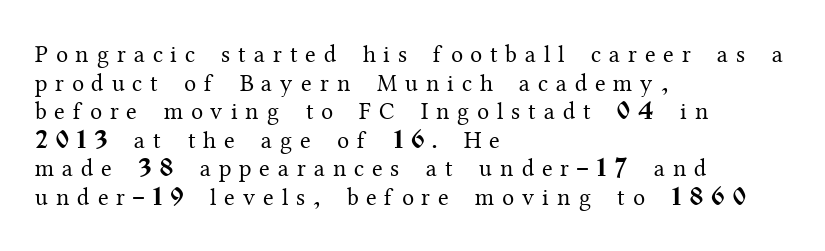
A roman cut, with each character standing at attention. The space directly below the letters is spotless. The line texture is sparse and dotted thanks to wide tracking. The passage shown is not bold in any degree.
